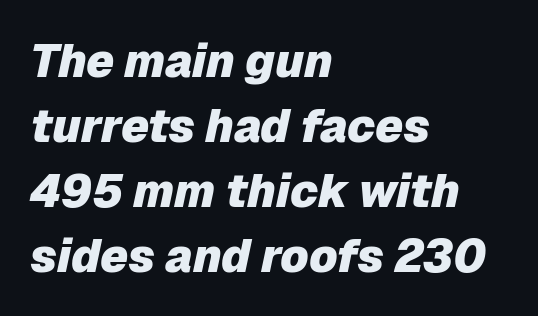
The image shows 46 px heavy type, italic (leaning right); set left-aligned, normal line spacing (1.41x), normal letter spacing, not underlined; low stroke contrast and a medium x-height.
